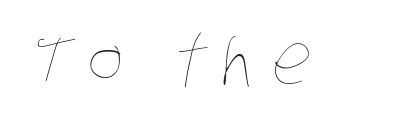
Display-style spreading of the glyphs; the letterfit is very open. The foot of each line stays bare and open. Compared with a typical body face, this is equally light or lighter still. The face used here is proportionally spaced, like ordinary book or web type.
